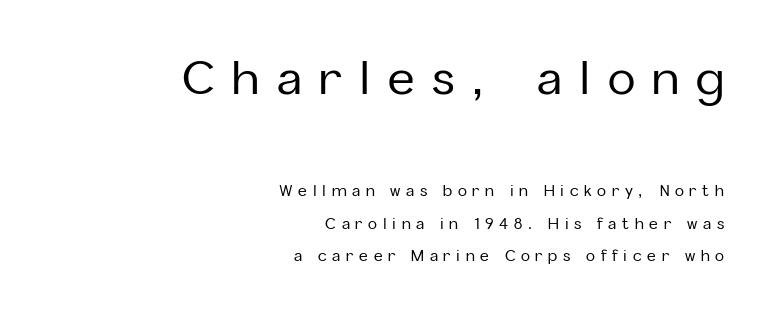
The block sitting higher on the canvas is the one with enlarged characters. Posture: upright roman. The letters carry no serifs — their stems end cleanly without finishing strokes. If you drew a ruler down the right edge, every line would touch it. No word sits above an underline. Short note: letters widely spaced.
